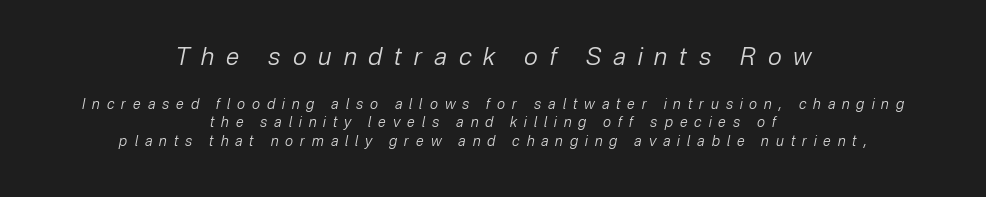
Characters are canted at an angle relative to the baseline's perpendicular. These glyphs show unthickened strokes, regular width or finer. The typesetter chose a symmetrical, centered arrangement here. Loose tracking; the words dissolve into strings of separated letters.
